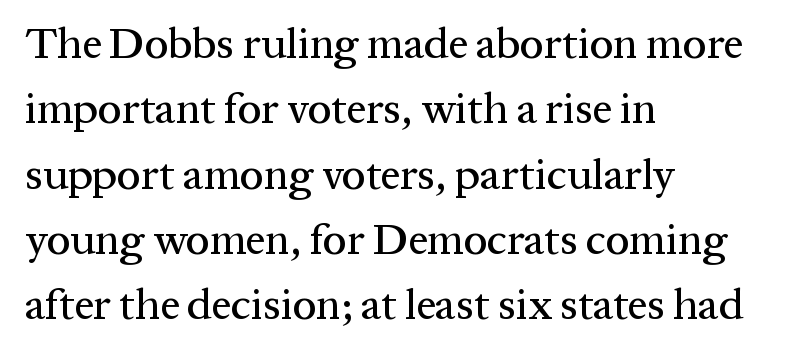
Note the varied advance widths — an 'i' is clearly narrower than an 'm'. Is this a sans? No — the strokes have serifs. Reading down the block, your eye returns to a fixed left position each line. Standard letterfit; no display-style spreading of the glyphs. Vertical spacing — default. Ascenders rise straight up at ninety degrees.
